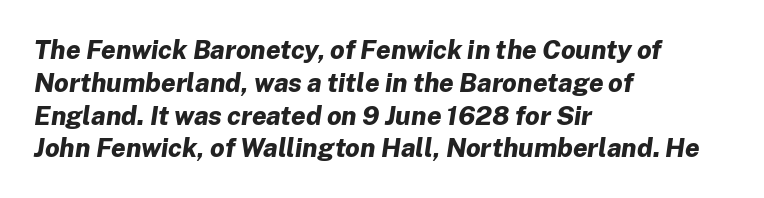
The compositor pushed each line to the left boundary. Short note: letters normally spaced. The typesetting leans heavy: a genuine bold. Has an underline been added? It has not. The face used here has a pronounced slope to its letters. Vertical spacing — default.
